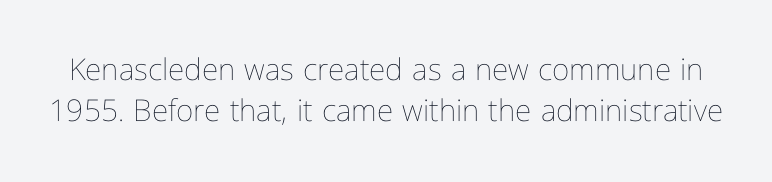
Q: Is the text bold? A: No.
Q: Is the text italic (slanted)? A: No, it is upright.
Q: Is the text underlined? A: No.
Q: Is the spacing between letters normal or unusually wide? A: Normal.
Q: Is the spacing between lines tight, normal or loose? A: Normal.
Q: Width (condensed, normal, or wide)? A: Condensed.
Q: Stroke contrast? A: Low.
Q: x-height? A: Medium.
Q: Monospaced? A: No.
